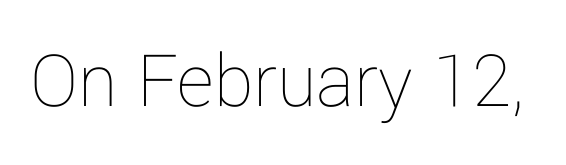
Is the letter spacing exaggerated? No — it looks like the ordinary default. Upright lettering throughout. Heft: none added — not bold. Character widths vary here, with narrow letters taking less room than wide ones.
